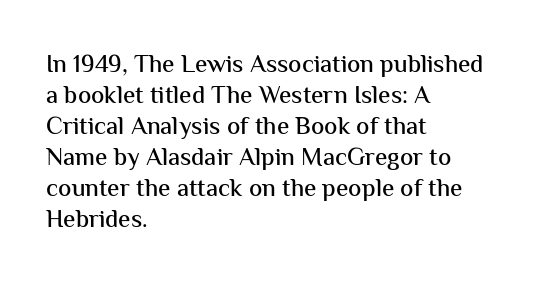
Clear beneath every line of the passage. Is the block centered? No — it sits flush against the left margin. Observe the ordinary spacing: letters are neighbours, not strangers. The letters stand upright; this is a roman face.
